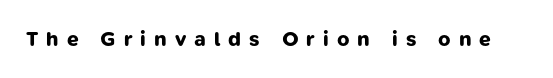
{"bold": "yes", "underline": "no", "letter_spacing": "wide", "letter_spacing_em": 0.38, "glyph_px": 21}
